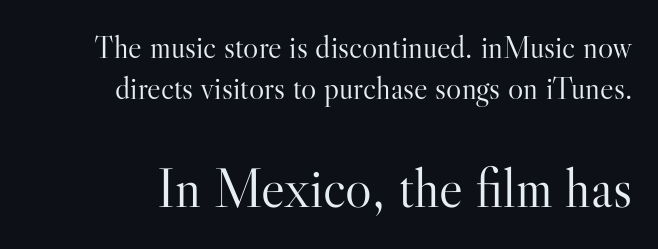
The foot of each line stays bare and open. Here the glyphs are tracked normally, forming tight word shapes. Old-style or modern, the face here clearly has serifs. The rows are spaced the way most documents space them.
